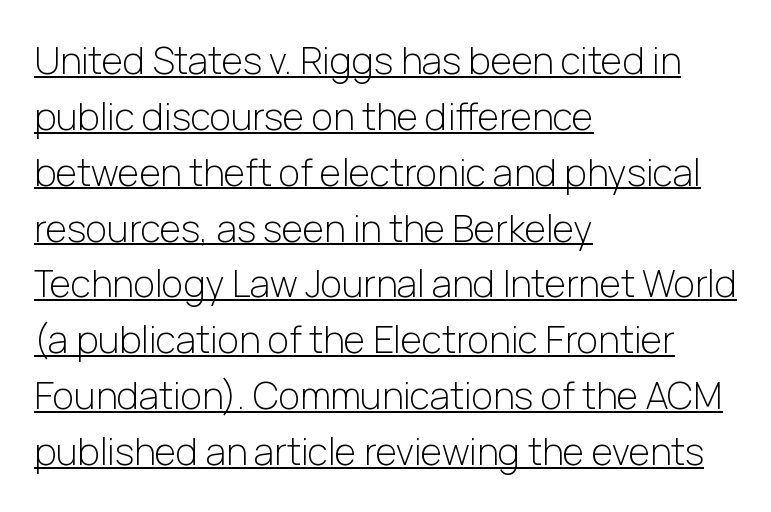
What stands out about the letter spacing? Nothing — it is the standard amount. If you drew a ruler down the left edge, every line would touch it. Each line of the rendering has a horizontal stroke beneath the glyphs. The face used here is proportionally spaced, like ordinary book or web type.
